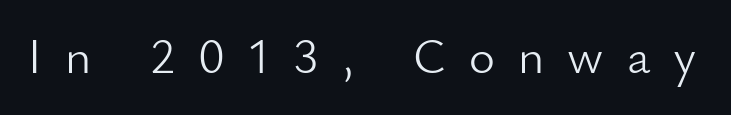
The image shows 50 px light sans-serif type, upright; set unusually wide letter spacing (+0.46 em), not underlined; low stroke contrast and a small x-height.
